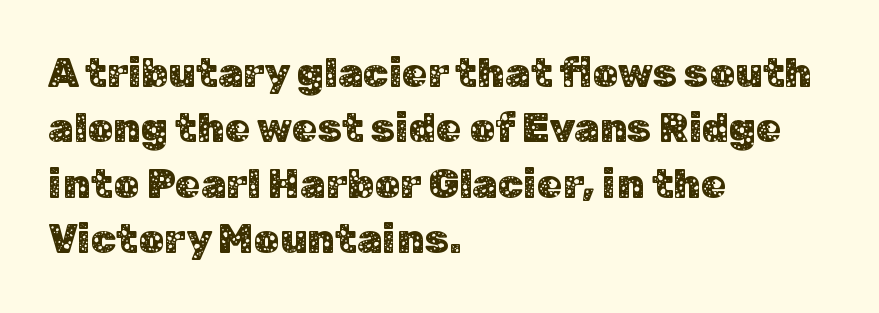
You could call the tracking neutral — neither tight nor loose. Proportional: the letters do not fall into vertical columns. The rendering uses a moderate line-height, typical for paragraphs. Where is the straight margin? On the left. Italic: no, the glyphs are upright roman.
